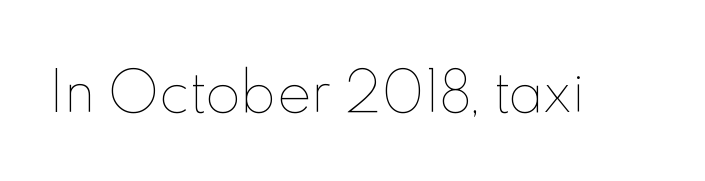
The image shows 52 px thin type, upright; set normal letter spacing, not underlined; a small x-height.
